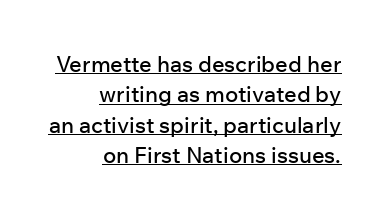
The image shows 22 px text type, upright; set right-aligned, normal line spacing (1.38x), normal letter spacing, underlined.
